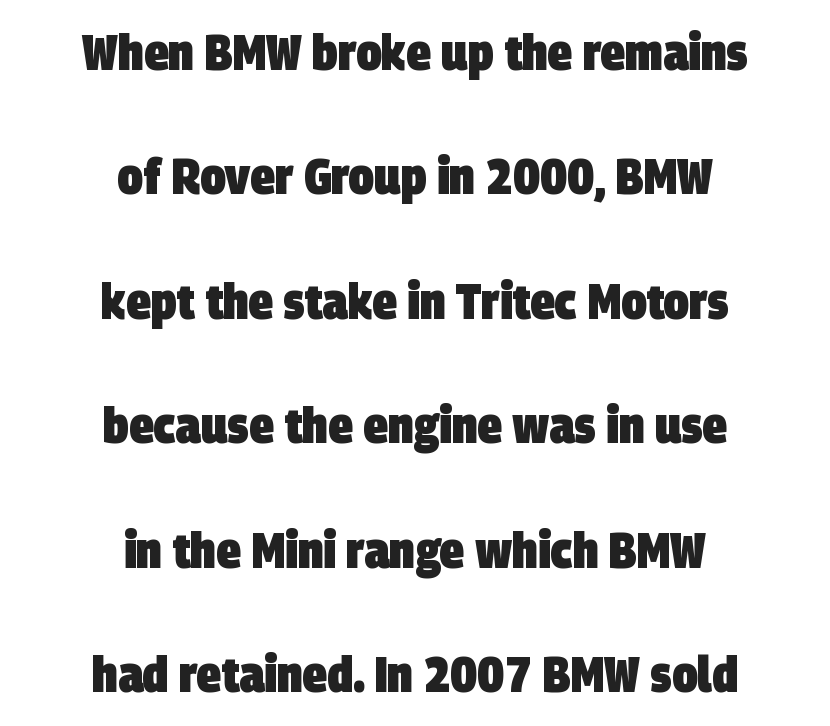
The image shows 50 px heavy, condensed sans-serif type; set centered, loose line spacing (2.49x), normal letter spacing, not underlined; low stroke contrast and a large x-height.
